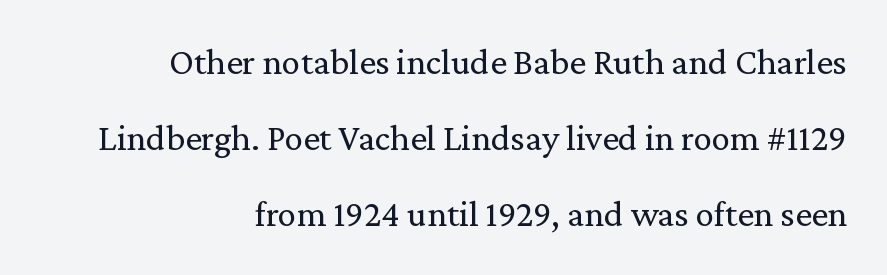
The image shows 37 px regular-weight serif type, upright; set right-aligned, loose line spacing (2.06x), normal letter spacing, not underlined; medium stroke contrast and a medium x-height.
